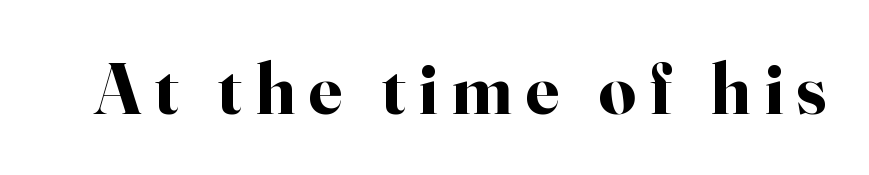
{"serif": "yes", "italic": "no", "bold": "yes", "weight": "bold", "width": "normal", "stroke_contrast": "high", "x_height": "small", "monospaced": "no", "underline": "no", "glyph_px": 73}
